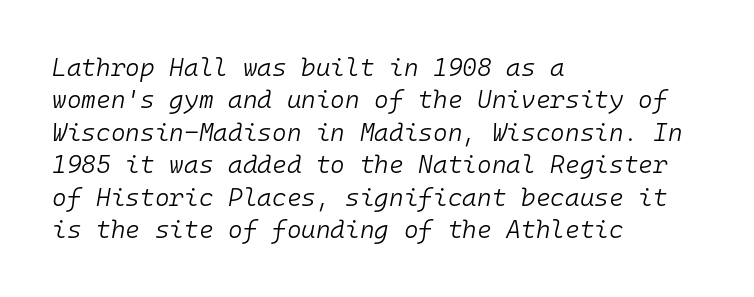
{"italic": "yes", "lean": "right", "slant_degrees": 10, "bold": "no", "underline": "no", "align": "left", "line_spacing": "normal", "line_spacing_ratio": 1.3, "letter_spacing": "normal", "letter_spacing_em": 0.0, "glyph_px": 25}
